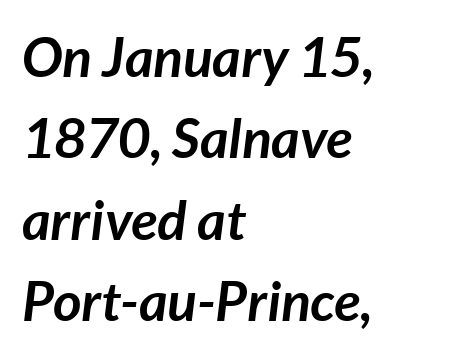
The image shows 55 px semibold type, italic (leaning right); set left-aligned, normal line spacing (1.48x), normal letter spacing, not underlined; low stroke contrast and a medium x-height.
